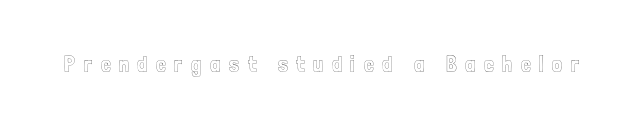
Q: Is the text italic (slanted)? A: No, it is upright.
Q: Is the text underlined? A: No.
Q: Is the spacing between letters normal or unusually wide? A: Unusually wide.
